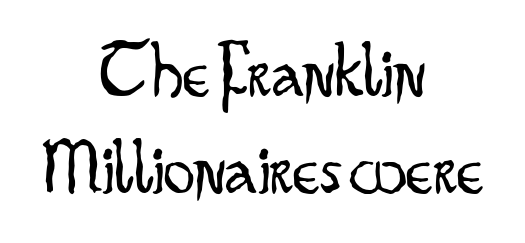
{"serif": "no", "italic": "no", "bold": "no", "weight": "light", "width": "condensed", "stroke_contrast": "low", "x_height": "small", "monospaced": "no", "underline": "no", "align": "center", "line_spacing": "normal", "line_spacing_ratio": 1.25, "letter_spacing": "normal", "letter_spacing_em": 0.0, "glyph_px": 78}
